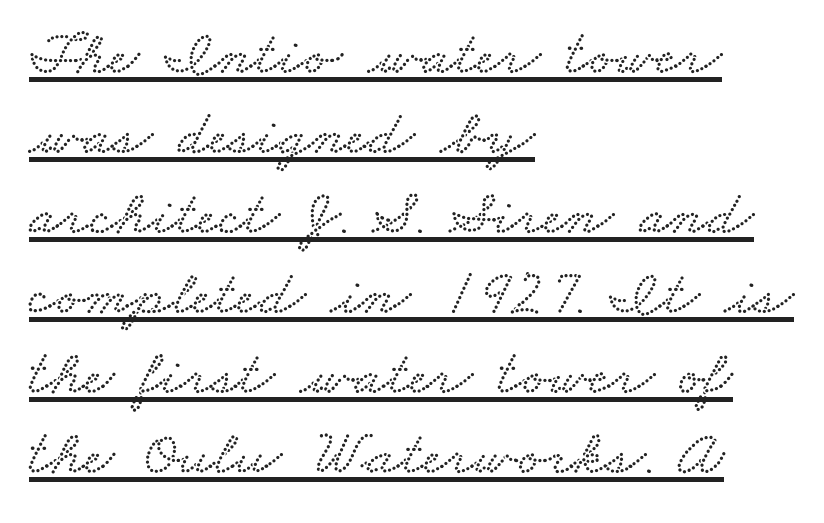
The line-height multiplier appears to be the usual default. Notice how a bar underscores the lettering throughout. The passage is arranged the way most books set body copy — flush left. The letterforms sit shoulder to shoulder at normal distance.
